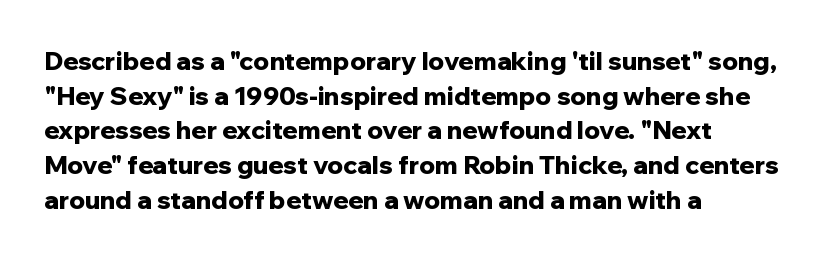
{"italic": "no", "bold": "yes", "underline": "no", "align": "left", "line_spacing": "normal", "line_spacing_ratio": 1.39, "letter_spacing": "normal", "letter_spacing_em": 0.0, "glyph_px": 25}
